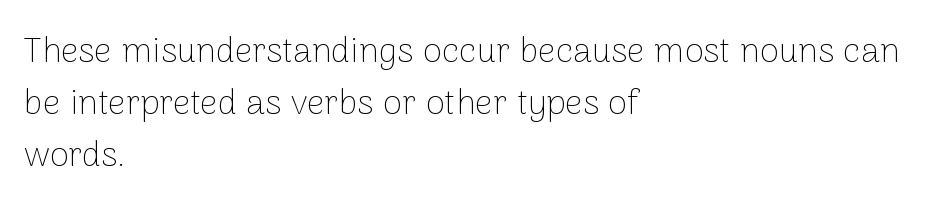
The image shows 35 px thin sans-serif type, upright; set left-aligned, normal line spacing (1.48x), normal letter spacing, not underlined; low stroke contrast and a medium x-height.
